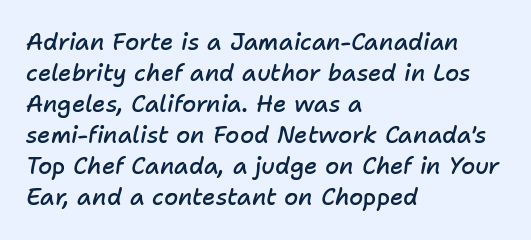
Line beginnings align vertically; line endings do not. A typesetter would call this zero additional tracking. The glyphs have the mass of a demibold cut, below bold. Descenders hang freely into open space.
